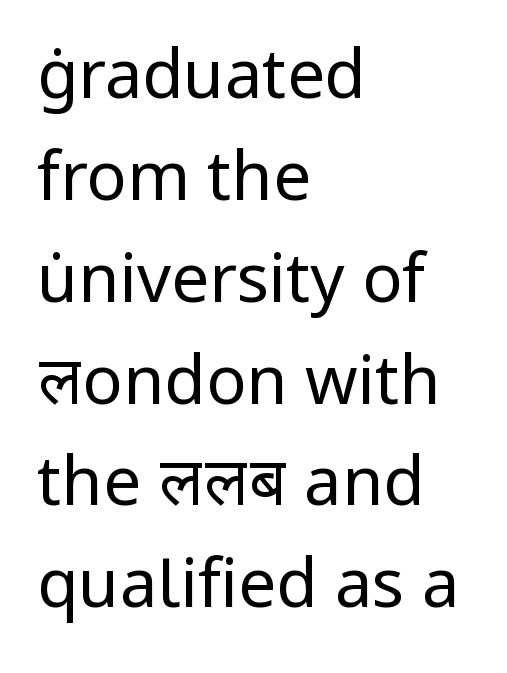
Q: Is the text bold? A: No.
Q: Is the text italic (slanted)? A: No, it is upright.
Q: Is the typeface a serif or a sans-serif typeface? A: Sans-serif.
Q: Is the text underlined? A: No.
Q: How is the paragraph aligned? A: Left-aligned.
Q: Is the spacing between letters normal or unusually wide? A: Normal.
Q: Is the spacing between lines tight, normal or loose? A: Normal.
Q: Width (condensed, normal, or wide)? A: Normal.
Q: Stroke contrast? A: Low.
Q: x-height? A: Medium.
Q: Monospaced? A: No.
